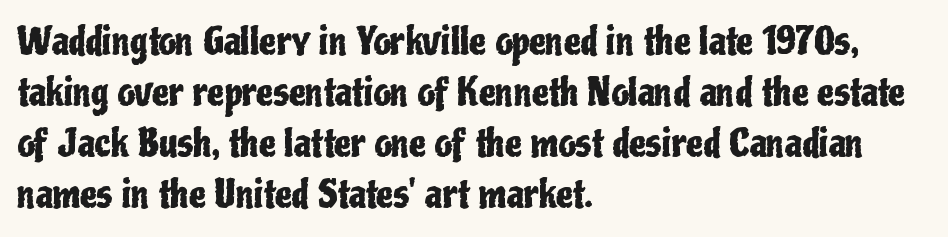
{"serif": "no", "italic": "no", "width": "condensed", "stroke_contrast": "low", "x_height": "medium", "monospaced": "no", "underline": "no", "align": "left", "line_spacing": "normal", "line_spacing_ratio": 1.34, "letter_spacing": "normal", "letter_spacing_em": 0.0, "glyph_px": 38}
